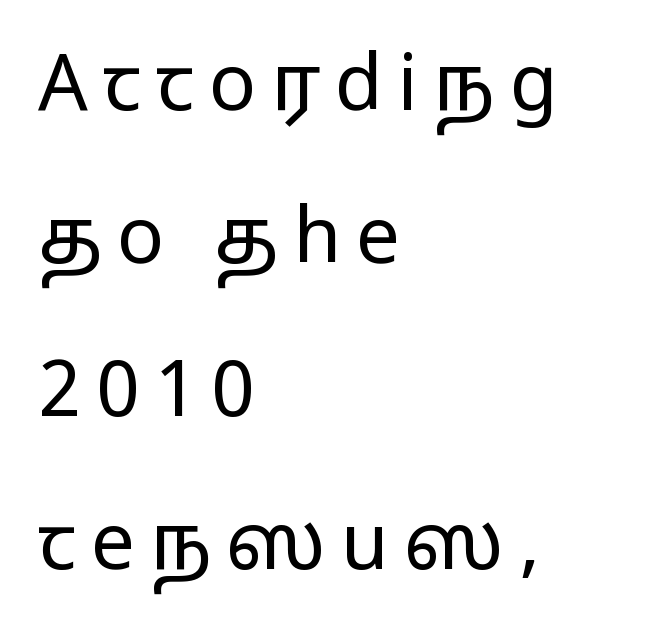
Q: Is the text bold? A: No.
Q: Is the text italic (slanted)? A: No, it is upright.
Q: Is the typeface a serif or a sans-serif typeface? A: Sans-serif.
Q: Is the text underlined? A: No.
Q: How is the paragraph aligned? A: Left-aligned.
Q: Is the spacing between lines tight, normal or loose? A: Loose.
Q: Width (condensed, normal, or wide)? A: Wide.
Q: Stroke contrast? A: Low.
Q: x-height? A: Medium.
Q: Monospaced? A: No.
